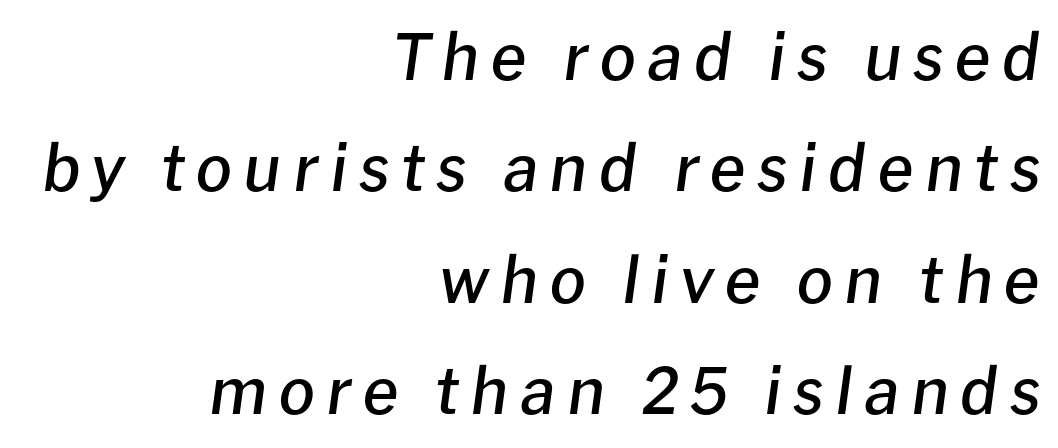
Stroke thickness is moderately raised; the sample reads as semibold. Character widths vary here, with narrow letters taking less room than wide ones. Horizontally, the lines are justified to the trailing edge only. Does the lettering tilt? It does — this is italic. Any mark beneath the type? The region is blank.
